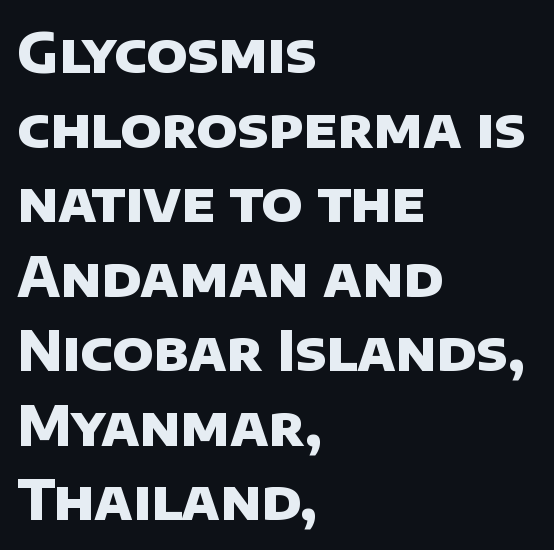
{"serif": "no", "bold": "yes", "weight": "heavy", "width": "normal", "stroke_contrast": "low", "x_height": "large", "monospaced": "no", "underline": "no", "align": "left", "line_spacing": "normal", "line_spacing_ratio": 1.38, "letter_spacing": "normal", "letter_spacing_em": 0.0, "glyph_px": 54}
